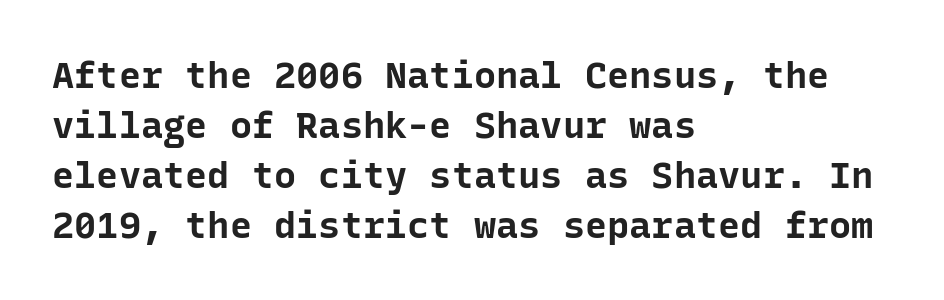
Leftover space on each line is placed entirely after the last word. What kind of face is this? One without serifs — a sans. Fixed-width glyphs throughout — classic coding-font behaviour. Is there much room between lines? A standard amount, neither cramped nor airy.
